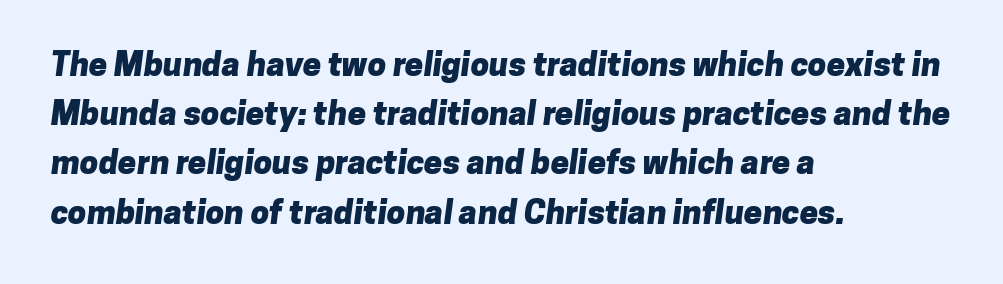
No feet cap the strokes, marking this as sans-serif type. Every row of glyphs begins at an identical x-position on the left. You'd pick this weight for a headline — it's a proper bold. In terms of leading, this rendering sits right in the middle. The face used here is rendered with its standard letterfit.
